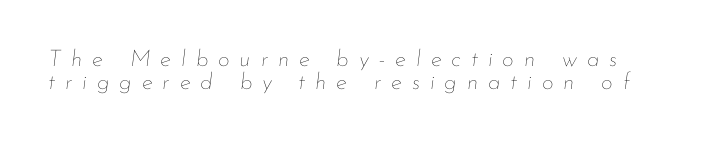
The image shows 23 px text type, italic (leaning right); set tight line spacing (1.01x), unusually wide letter spacing (+0.43 em), not underlined.
